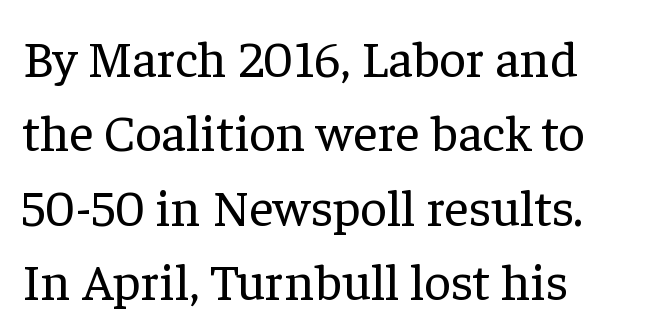
The image shows 52 px regular-weight serif type, upright; set normal line spacing (1.43x), normal letter spacing, not underlined; low stroke contrast and a medium x-height.
